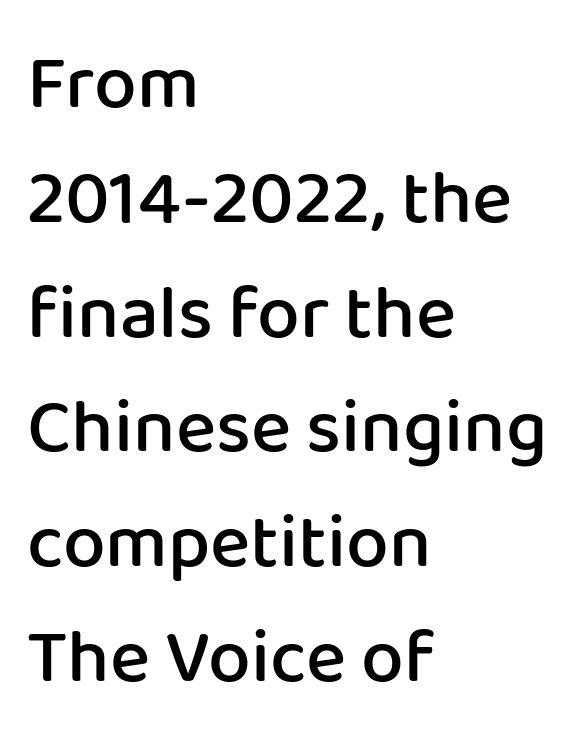
Quick note: interline space is typical. Short and long lines alike share a common starting point at left. There is no visible air inserted between adjacent glyphs. This rendering employs a face without finishing strokes, i.e., a sans-serif. The axis of the letterforms is exactly vertical.
